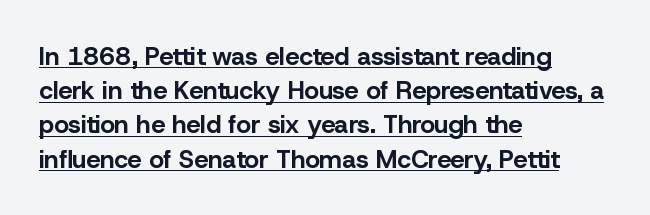
{"italic": "no", "bold": "yes", "underline": "yes", "align": "left", "line_spacing": "normal", "line_spacing_ratio": 1.37, "letter_spacing": "normal", "letter_spacing_em": 0.0, "glyph_px": 25}
